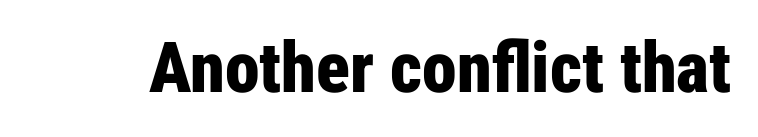
The image shows 70 px bold, condensed sans-serif type, upright; set normal letter spacing, not underlined; low stroke contrast and a medium x-height.
